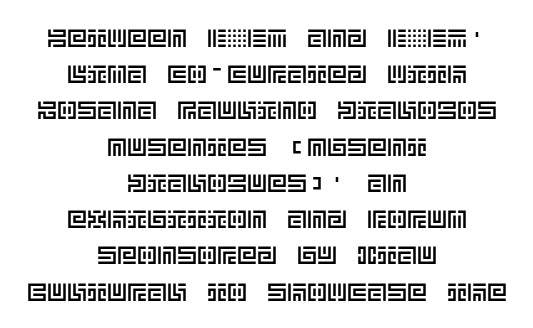
Honestly, there is no underline to notice here at all. Each new line begins a customary step beneath the previous one. The setting favours the middle, as headings and verse often do. Students, note that the glyphs here touch the page at normal intervals. If you drew a line through each stem, it would be perfectly vertical.
